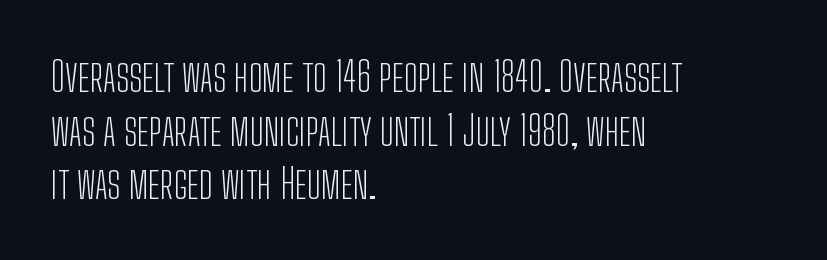
The image shows 41 px light, condensed sans-serif type, upright; set left-aligned, normal line spacing (1.31x), normal letter spacing, not underlined; low stroke contrast and a medium x-height.
